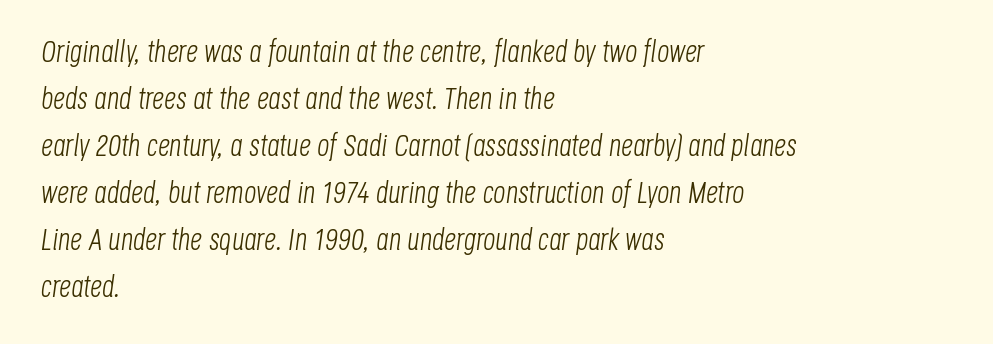
Line spacing here is normal. Beneath every word, the page is bare. The font's italic variant was chosen for this text. This rendering leaves character spacing at its baseline value. Looks like regular typesetting: each glyph gets only the width it needs.
